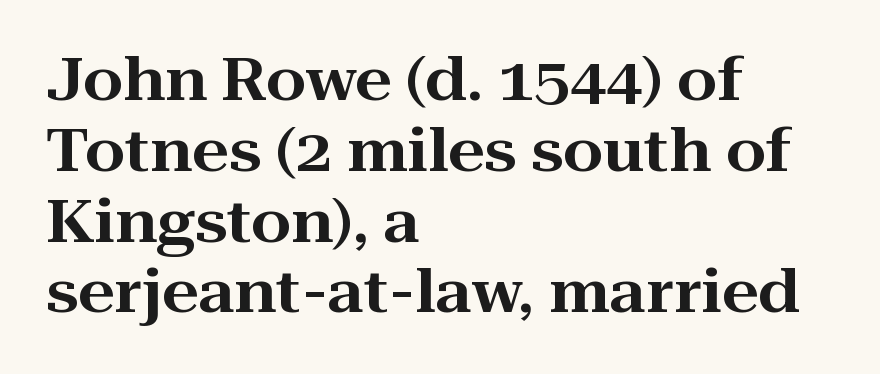
Q: Is the text italic (slanted)? A: No, it is upright.
Q: Is the typeface a serif or a sans-serif typeface? A: Serif.
Q: Is the text underlined? A: No.
Q: How is the paragraph aligned? A: Left-aligned.
Q: Is the spacing between letters normal or unusually wide? A: Normal.
Q: Width (condensed, normal, or wide)? A: Wide.
Q: Stroke contrast? A: High.
Q: x-height? A: Medium.
Q: Monospaced? A: No.
